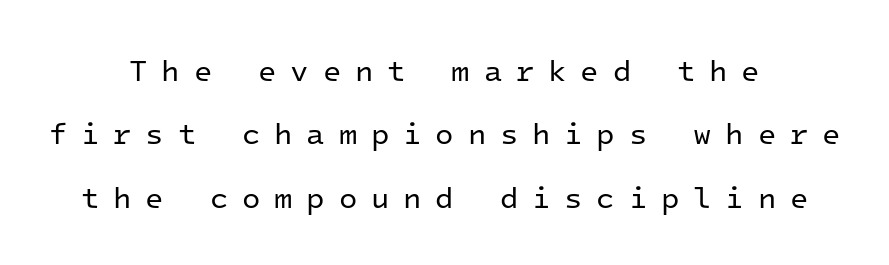
The image shows 30 px regular-weight sans-serif type, upright, monospaced; set centered, loose line spacing (2.11x), unusually wide letter spacing (+0.46 em), not underlined; low stroke contrast and a medium x-height.
